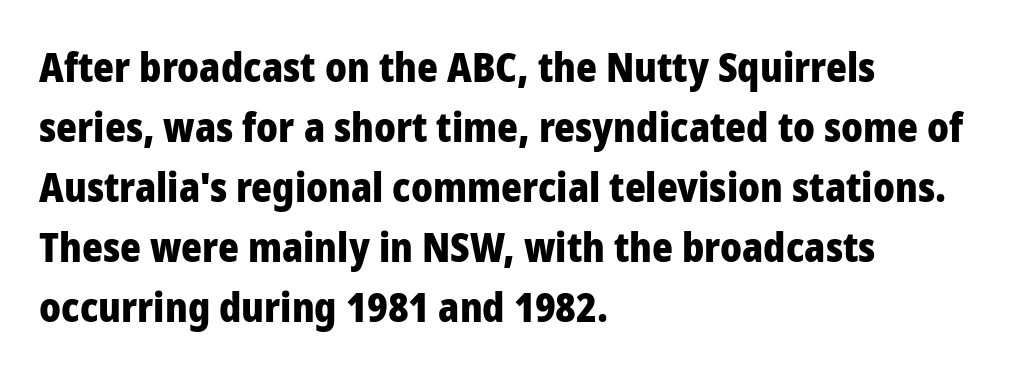
{"serif": "no", "italic": "no", "bold": "yes", "weight": "heavy", "width": "normal", "stroke_contrast": "low", "x_height": "medium", "monospaced": "no", "underline": "no", "align": "left", "line_spacing": "normal", "line_spacing_ratio": 1.5, "letter_spacing": "normal", "letter_spacing_em": 0.0, "glyph_px": 40}
